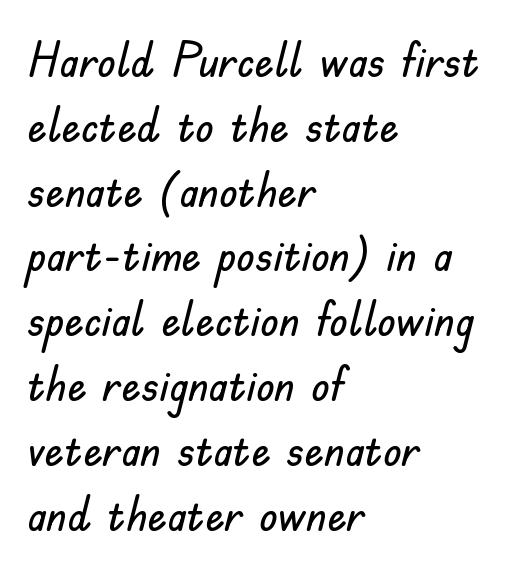
Q: Is the text italic (slanted)? A: Yes.
Q: Is the typeface a serif or a sans-serif typeface? A: Sans-serif.
Q: Is the text underlined? A: No.
Q: How is the paragraph aligned? A: Left-aligned.
Q: Is the spacing between letters normal or unusually wide? A: Normal.
Q: Is the spacing between lines tight, normal or loose? A: Normal.
Q: Width (condensed, normal, or wide)? A: Normal.
Q: Stroke contrast? A: Low.
Q: x-height? A: Small.
Q: Monospaced? A: No.
